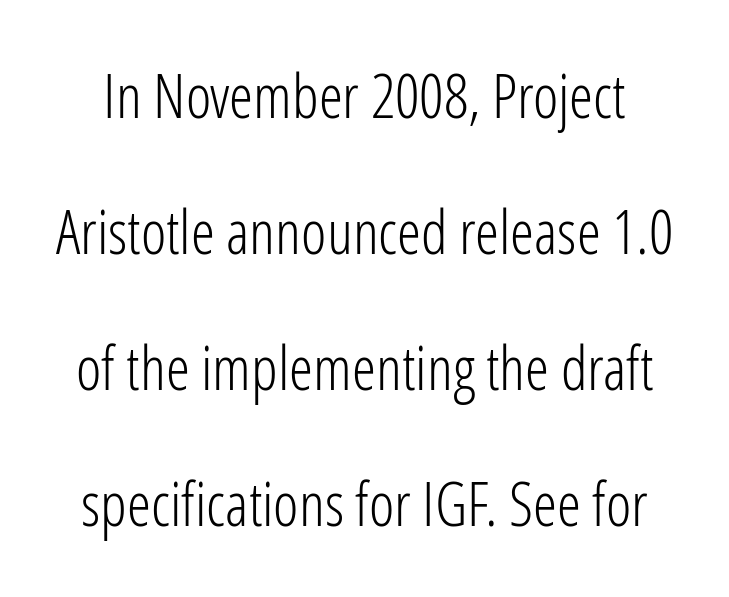
The rendering uses a large line-height, opening up the rows. Here the designer chose a conventional face with non-uniform glyph widths. The type sits square on the baseline with zero lean. Between one letter and the next there's only the usual sliver of space. Heft: none added — not bold.
